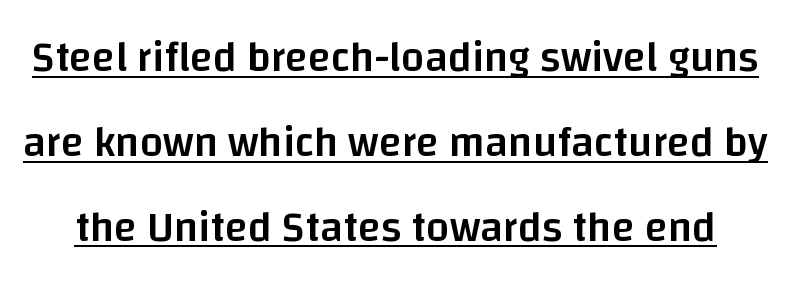
The image shows 42 px semibold sans-serif type, upright; set loose line spacing (2.02x), normal letter spacing, underlined; low stroke contrast and a large x-height.
